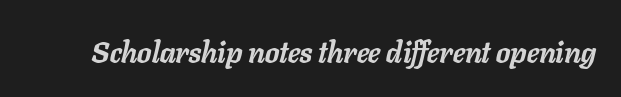
A typesetter would call this proportional, since set widths differ per character. Observe the lean: these are italic letterforms. Any mark beneath the type? The region is blank. The type is set solid horizontally, with unmodified tracking. Stroke thickness is high; the sample reads as a true bold.
